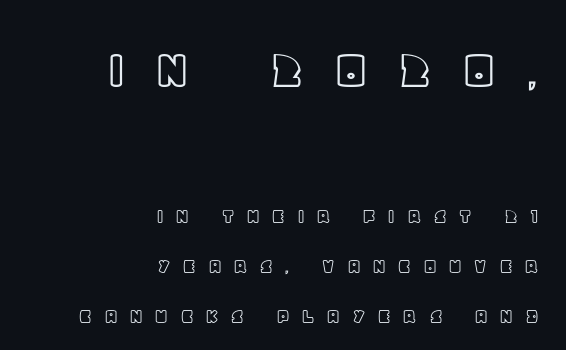
The line-height multiplier appears high, well above default. The tracking jumps out immediately: characters are airy and widely separated. Here the first block reads like a headline and the second like body copy. Type without underlining.
